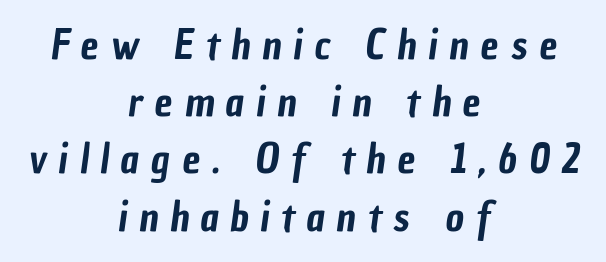
Q: Is the typeface a serif or a sans-serif typeface? A: Sans-serif.
Q: Is the text underlined? A: No.
Q: How is the paragraph aligned? A: Centered.
Q: Is the spacing between letters normal or unusually wide? A: Unusually wide.
Q: Is the spacing between lines tight, normal or loose? A: Normal.
Q: Width (condensed, normal, or wide)? A: Condensed.
Q: Stroke contrast? A: Low.
Q: x-height? A: Medium.
Q: Monospaced? A: No.
